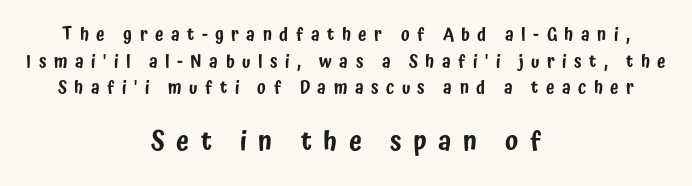
{"italic": "no", "underline": "no", "align": "center", "line_spacing": "normal", "line_spacing_ratio": 1.56, "letter_spacing": "wide", "letter_spacing_em": 0.44, "larger_block": "second", "size_ratio": 1.53, "glyph_px": 26}
